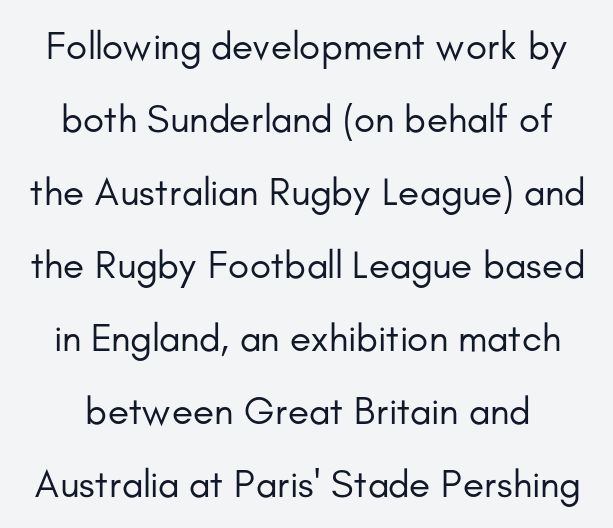
{"serif": "no", "italic": "no", "bold": "no", "weight": "regular", "width": "normal", "stroke_contrast": "low", "x_height": "small", "monospaced": "no", "underline": "no", "line_spacing_ratio": 1.87, "letter_spacing": "normal", "letter_spacing_em": 0.0, "glyph_px": 39}
